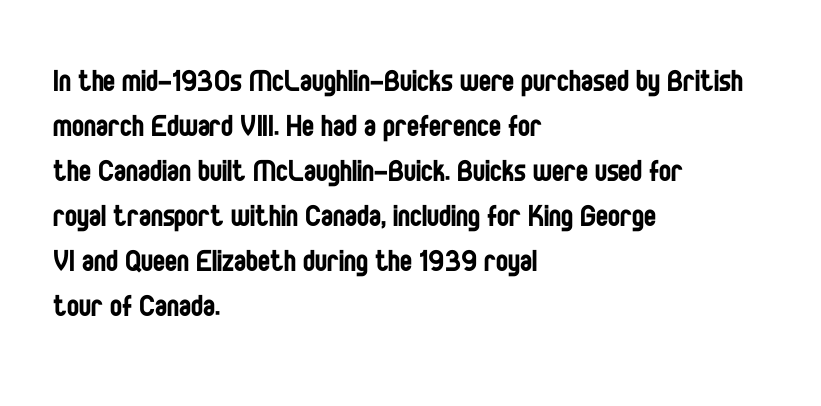
{"serif": "no", "italic": "no", "bold": "no", "weight": "regular", "width": "condensed", "stroke_contrast": "low", "x_height": "large", "monospaced": "no", "underline": "no", "align": "left", "line_spacing": "normal", "line_spacing_ratio": 1.25, "letter_spacing": "normal", "letter_spacing_em": 0.0, "glyph_px": 36}
